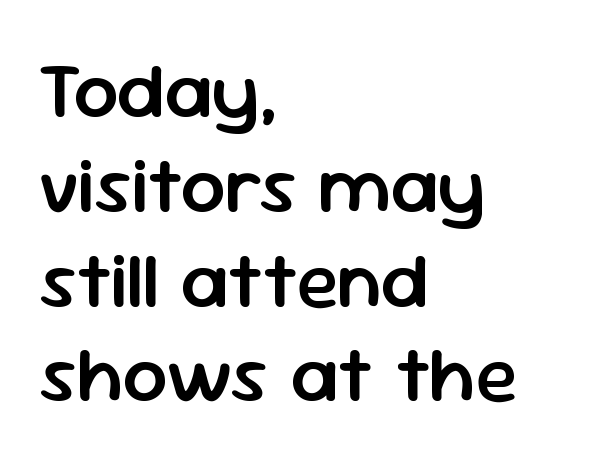
The image shows 79 px semibold sans-serif type, upright; set left-aligned, line spacing 1.2x, normal letter spacing, not underlined; low stroke contrast and a medium x-height.
